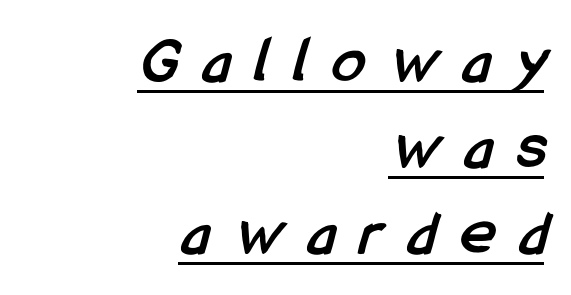
One-word summary of the alignment: right. The passage shown is emphatically bold. Note the varied advance widths — an 'i' is clearly narrower than an 'm'. A continuous stroke trails under the words, as in a hyperlink.
